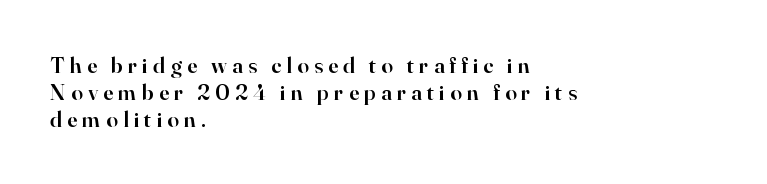
The image shows 23 px text type, upright; set left-aligned, line spacing 1.18x, unusually wide letter spacing (+0.23 em), not underlined.
